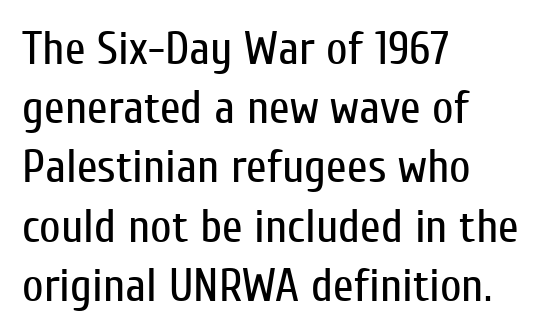
Q: Is the text bold? A: No.
Q: Is the text italic (slanted)? A: No, it is upright.
Q: Is the typeface a serif or a sans-serif typeface? A: Sans-serif.
Q: Is the text underlined? A: No.
Q: How is the paragraph aligned? A: Left-aligned.
Q: Is the spacing between letters normal or unusually wide? A: Normal.
Q: Is the spacing between lines tight, normal or loose? A: Normal.
Q: Width (condensed, normal, or wide)? A: Condensed.
Q: Stroke contrast? A: Low.
Q: x-height? A: Medium.
Q: Monospaced? A: No.
